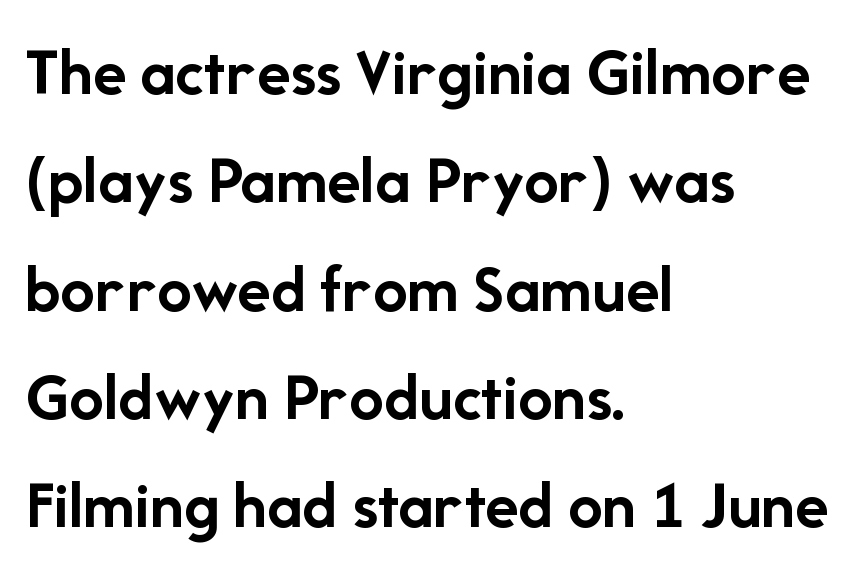
Q: Is the text bold? A: Yes.
Q: Is the text italic (slanted)? A: No, it is upright.
Q: Is the typeface a serif or a sans-serif typeface? A: Sans-serif.
Q: Is the text underlined? A: No.
Q: How is the paragraph aligned? A: Left-aligned.
Q: Is the spacing between letters normal or unusually wide? A: Normal.
Q: Is the spacing between lines tight, normal or loose? A: Normal.
Q: Width (condensed, normal, or wide)? A: Normal.
Q: Stroke contrast? A: Low.
Q: x-height? A: Medium.
Q: Monospaced? A: No.
